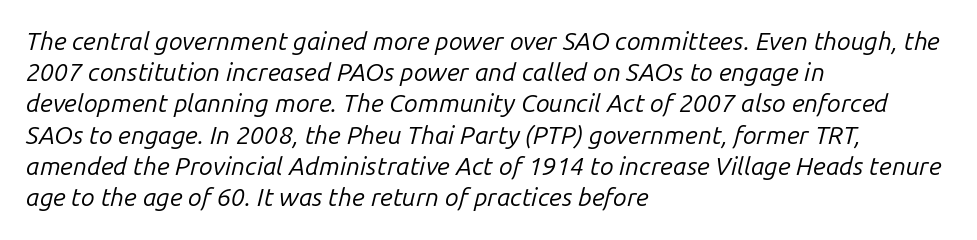
{"italic": "yes", "lean": "right", "slant_degrees": 14, "bold": "no", "underline": "no", "align": "left", "line_spacing": "normal", "line_spacing_ratio": 1.25, "letter_spacing": "normal", "letter_spacing_em": 0.0, "glyph_px": 25}
